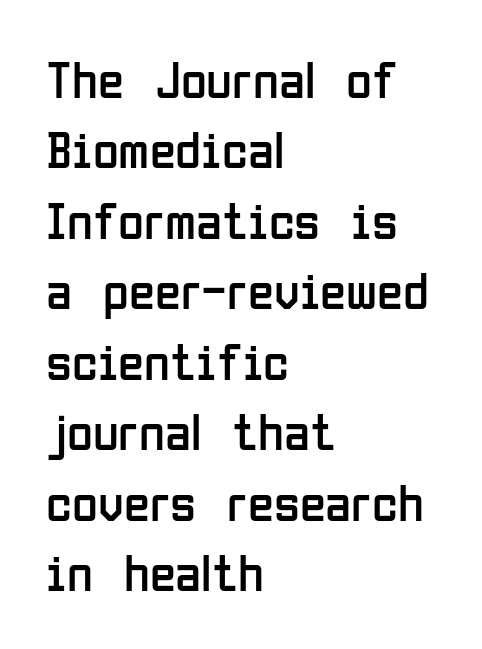
The line texture is even and compact thanks to regular tracking. The glyphs are unaccompanied by any horizontal stroke below them. Interline gaps are of average width in this sample. The lettering holds an erect, upright posture throughout. A quiet, ordinary-to-light weight characterises the typeface. Look at the bottom of the vertical strokes: they stop flat, with no serifs.
